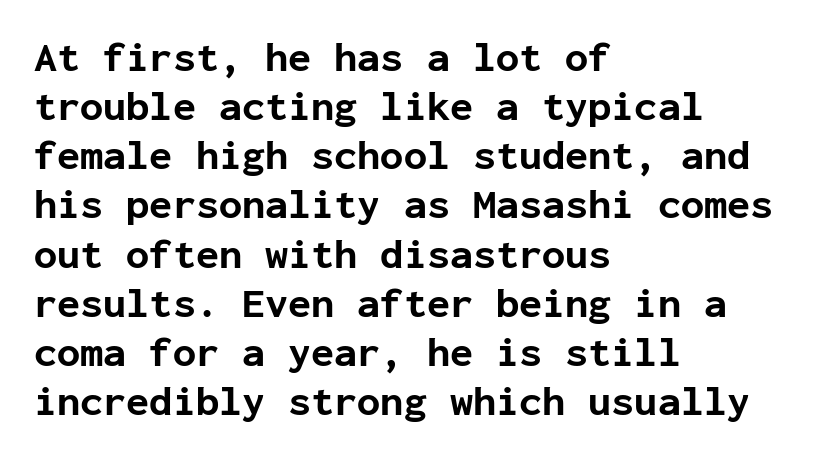
Q: Is the text bold? A: Yes.
Q: Is the text italic (slanted)? A: No, it is upright.
Q: Is the typeface a serif or a sans-serif typeface? A: Sans-serif.
Q: Is the text underlined? A: No.
Q: How is the paragraph aligned? A: Left-aligned.
Q: Is the spacing between letters normal or unusually wide? A: Normal.
Q: Width (condensed, normal, or wide)? A: Normal.
Q: Stroke contrast? A: Low.
Q: x-height? A: Medium.
Q: Monospaced? A: Yes.
